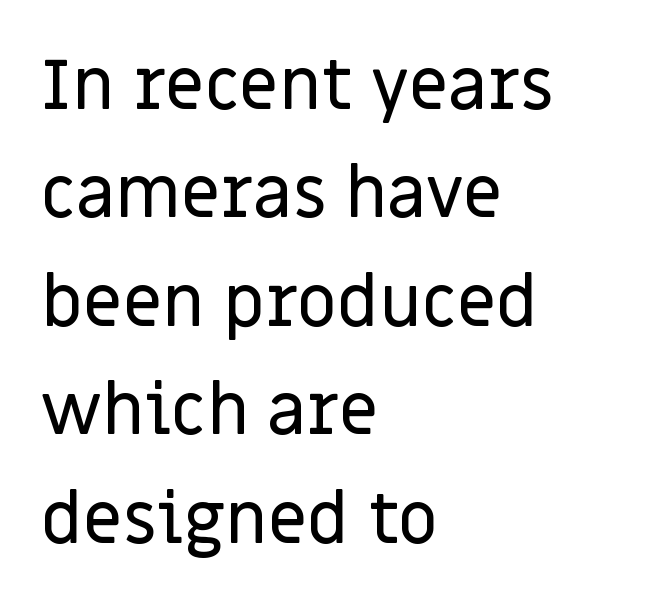
Q: Is the text italic (slanted)? A: No, it is upright.
Q: Is the typeface a serif or a sans-serif typeface? A: Sans-serif.
Q: Is the text underlined? A: No.
Q: How is the paragraph aligned? A: Left-aligned.
Q: Is the spacing between letters normal or unusually wide? A: Normal.
Q: Is the spacing between lines tight, normal or loose? A: Normal.
Q: Width (condensed, normal, or wide)? A: Normal.
Q: Stroke contrast? A: Low.
Q: x-height? A: Large.
Q: Monospaced? A: No.
